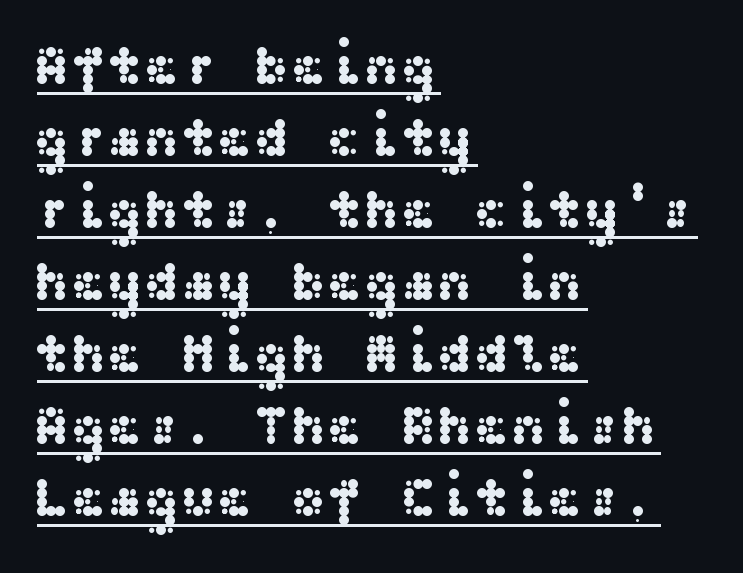
{"serif": "no", "italic": "no", "width": "wide", "stroke_contrast": "medium", "x_height": "medium", "underline": "yes", "align": "left", "line_spacing": "normal", "line_spacing_ratio": 1.31, "letter_spacing": "normal", "letter_spacing_em": 0.0, "glyph_px": 55}
